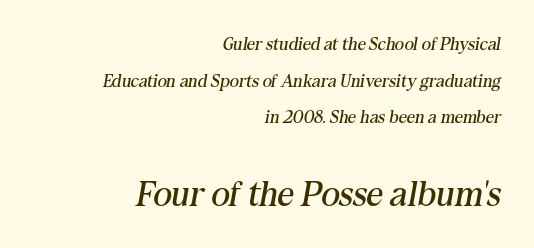
The axis of the letterforms is tilted away from vertical. Yep, those are serifs on the letters. Interline gaps are noticeably wide in this sample. Students, note that the glyphs here touch the page at normal intervals.
